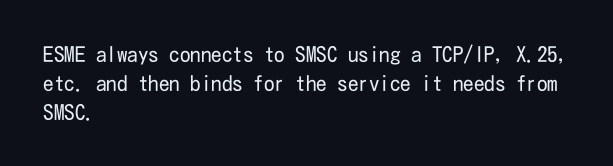
{"italic": "no", "bold": "no", "underline": "no", "align": "left", "line_spacing": "normal", "line_spacing_ratio": 1.37, "letter_spacing": "normal", "letter_spacing_em": 0.0, "glyph_px": 21}
